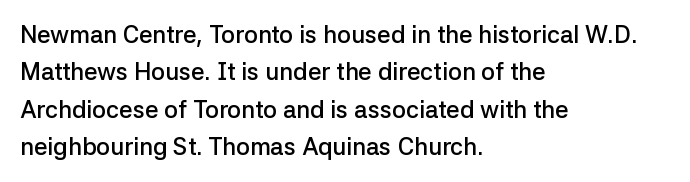
{"italic": "no", "bold": "semi", "underline": "no", "align": "left", "line_spacing": "normal", "line_spacing_ratio": 1.56, "letter_spacing": "normal", "letter_spacing_em": 0.0, "glyph_px": 24}
